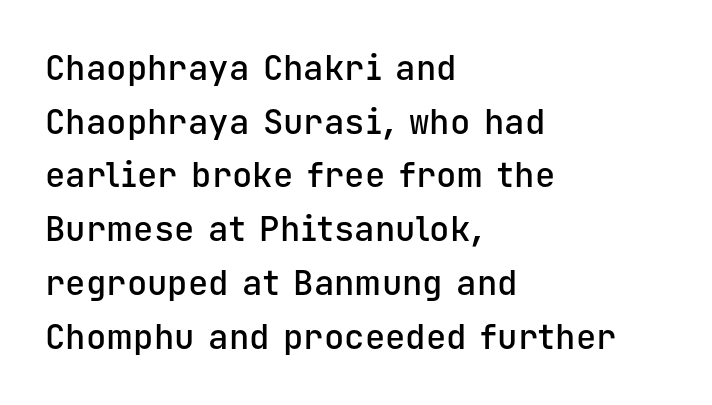
The image shows 34 px semibold sans-serif type, upright, monospaced; set left-aligned, normal line spacing (1.58x), normal letter spacing, not underlined; low stroke contrast and a medium x-height.
